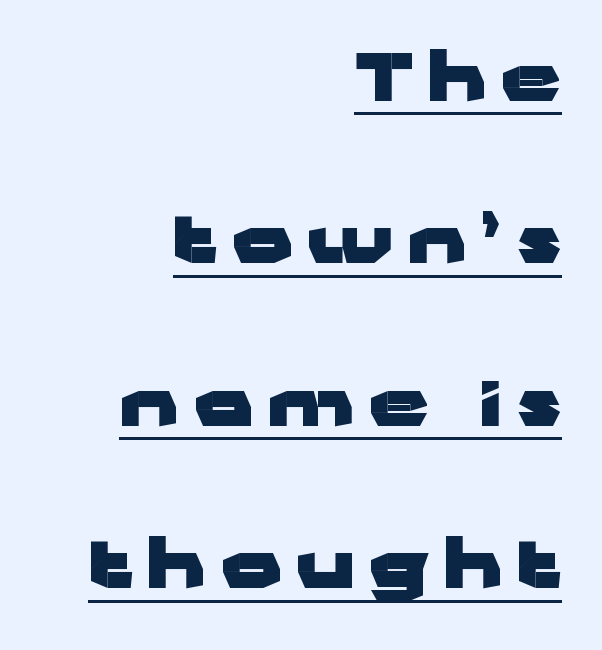
{"serif": "no", "italic": "no", "bold": "yes", "weight": "heavy", "width": "wide", "stroke_contrast": "low", "x_height": "medium", "monospaced": "no", "underline": "yes", "align": "right", "line_spacing": "loose", "line_spacing_ratio": 2.46, "letter_spacing": "wide", "letter_spacing_em": 0.22, "glyph_px": 66}
